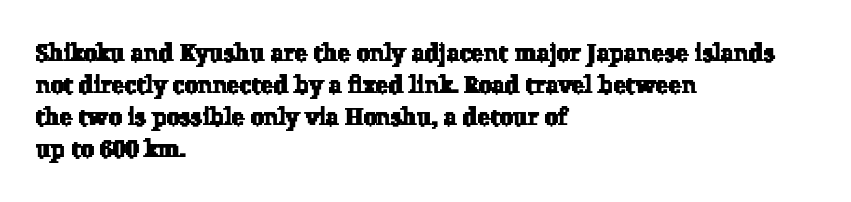
Q: Is the text underlined? A: No.
Q: How is the paragraph aligned? A: Left-aligned.
Q: Is the spacing between letters normal or unusually wide? A: Normal.
Q: Is the spacing between lines tight, normal or loose? A: Normal.
